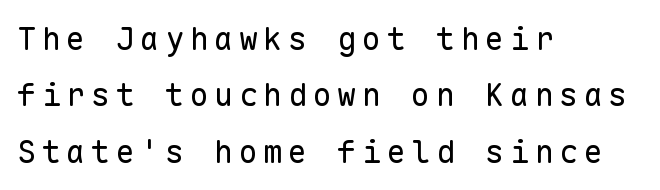
Designer's note — italics off, roman on. Examine the stroke ends and you'll find no serifs. Each row of text sits above clean, open space. A classic flush-left, rag-right setting is used for this passage. Each letter, wide or thin by design, is forced into the same width here. The strokes are not fattened; the text isn't bold.
